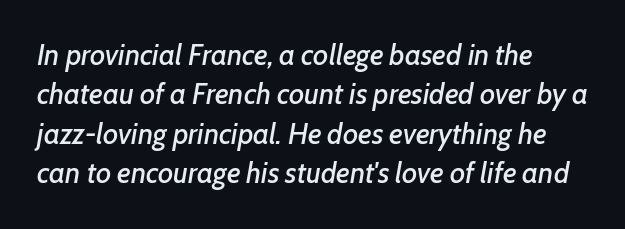
The image shows 29 px text type, italic (leaning right); set left-aligned, normal line spacing (1.36x), normal letter spacing, not underlined; low stroke contrast and a medium x-height.
